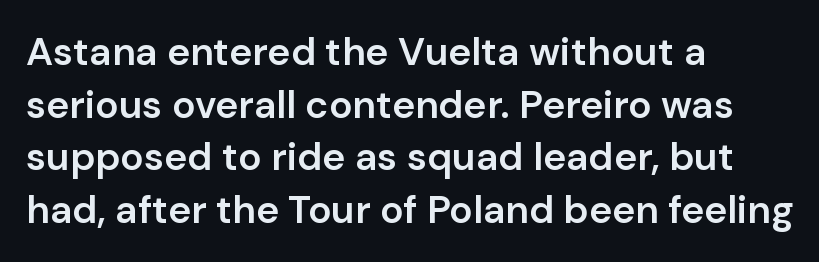
The face used here is a semibold: visibly heavier than regular, lighter than bold. Horizontal alignment here is leftward, the default for most running prose. These lines are composed in type without serifs. A normal amount of white space separates one row of letters from the next. No word sits above an underline.
